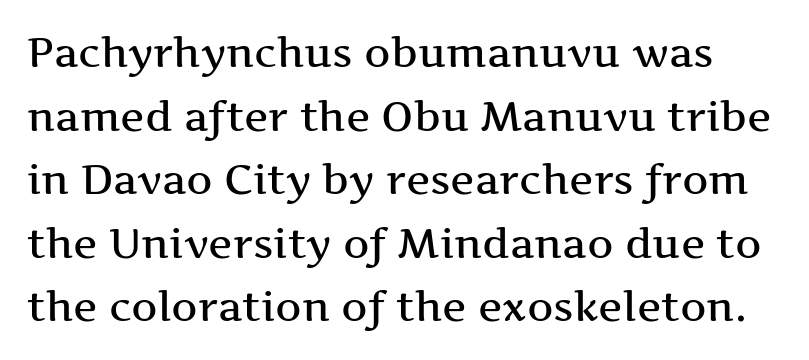
Q: Is the text italic (slanted)? A: No, it is upright.
Q: Is the typeface a serif or a sans-serif typeface? A: Serif.
Q: Is the text underlined? A: No.
Q: Is the spacing between letters normal or unusually wide? A: Normal.
Q: Is the spacing between lines tight, normal or loose? A: Normal.
Q: Width (condensed, normal, or wide)? A: Wide.
Q: Stroke contrast? A: Medium.
Q: x-height? A: Medium.
Q: Monospaced? A: No.
